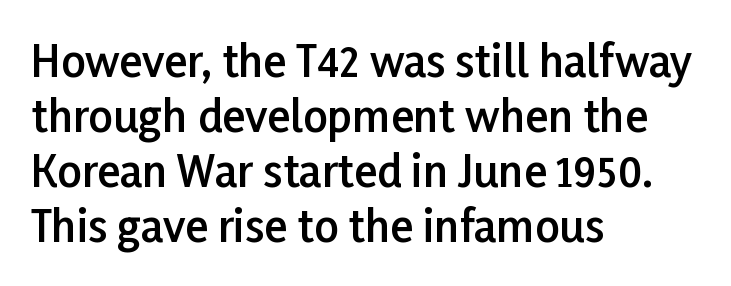
Observe the ordinary spacing: letters are neighbours, not strangers. Successive baselines arrive at the customary interval. Each letter's strokes conclude bluntly, with no projecting serifs. Posture: vertical. If you drew a ruler down the left edge, every line would touch it. Compared with an ordinary text face, these strokes are moderately heavier — a semibold.
